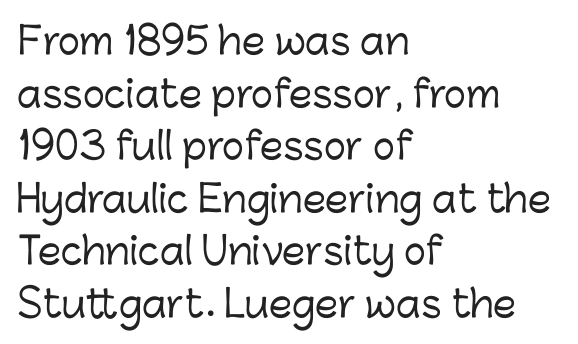
Anything drawn beneath the words? Only blank space. A sans-serif font was chosen for this passage. The type is set solid horizontally, with unmodified tracking. The rag falls on the right side of this text block. Varying glyph widths throughout — classic text-font behaviour.
